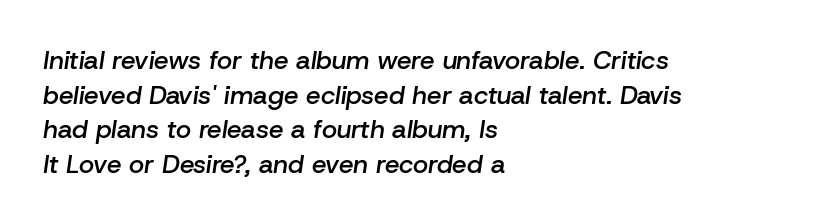
Nothing unusual about the tracking: characters are spaced as the font intends. Line starts are locked; line ends wander. The passage shown leans; its letterforms are oblique. Underlining? Definitely not there. The sample has been set in demibold, a notch under bold. How would I describe the line gaps? Plain and ordinary.
